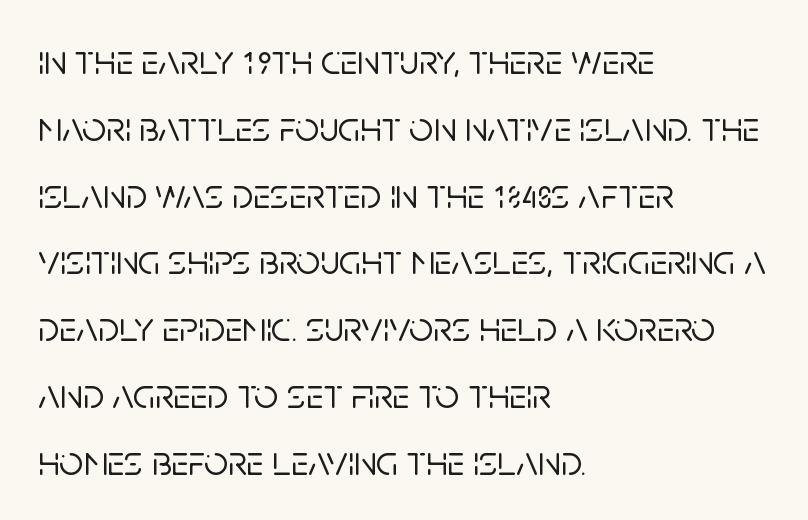
Q: Is the text italic (slanted)? A: No, it is upright.
Q: Is the typeface a serif or a sans-serif typeface? A: Sans-serif.
Q: Is the text underlined? A: No.
Q: How is the paragraph aligned? A: Left-aligned.
Q: Is the spacing between letters normal or unusually wide? A: Normal.
Q: Is the spacing between lines tight, normal or loose? A: Normal.
Q: Width (condensed, normal, or wide)? A: Normal.
Q: Stroke contrast? A: Low.
Q: x-height? A: Large.
Q: Monospaced? A: No.
